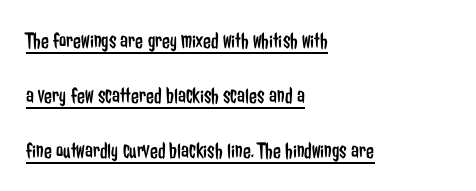
Q: Is the text bold? A: No.
Q: Is the text italic (slanted)? A: No, it is upright.
Q: Is the text underlined? A: Yes.
Q: How is the paragraph aligned? A: Left-aligned.
Q: Is the spacing between letters normal or unusually wide? A: Normal.
Q: Is the spacing between lines tight, normal or loose? A: Loose.
